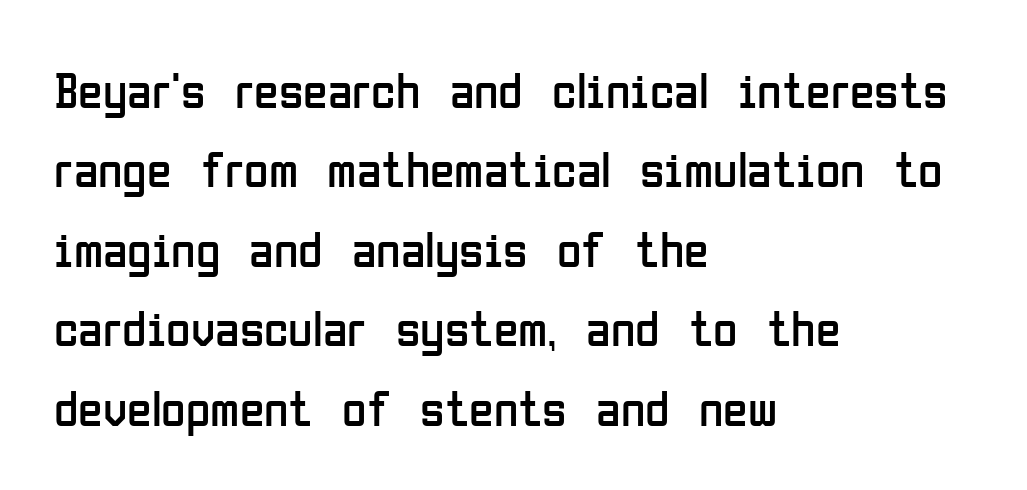
Nope, no serifs anywhere on these letters. Do the letters lean? They stand straight. The strip under each line holds only bare page. Weight: regular or lighter.
